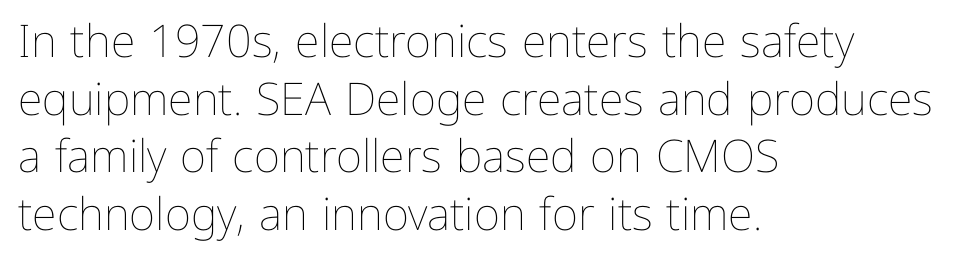
{"italic": "no", "bold": "no", "weight": "thin", "width": "normal", "stroke_contrast": "low", "x_height": "medium", "monospaced": "no", "underline": "no", "align": "left", "line_spacing": "normal", "line_spacing_ratio": 1.28, "letter_spacing": "normal", "letter_spacing_em": 0.0, "glyph_px": 45}
